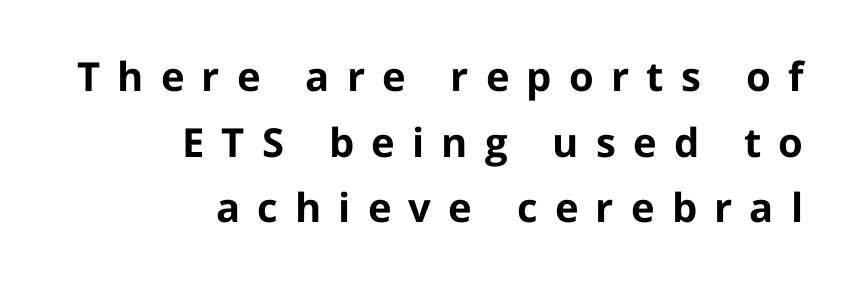
Q: Is the text bold? A: Yes.
Q: Is the text italic (slanted)? A: No, it is upright.
Q: Is the typeface a serif or a sans-serif typeface? A: Sans-serif.
Q: Is the text underlined? A: No.
Q: How is the paragraph aligned? A: Right-aligned.
Q: Is the spacing between letters normal or unusually wide? A: Unusually wide.
Q: Is the spacing between lines tight, normal or loose? A: Normal.
Q: Width (condensed, normal, or wide)? A: Normal.
Q: Stroke contrast? A: Low.
Q: x-height? A: Medium.
Q: Monospaced? A: No.
